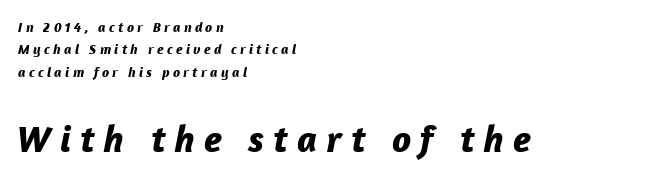
The rendering enlarges the type as you move from the upper chunk to the lower. Any mark beneath the type? The region is blank. I'd describe the lettering as bold — thick and assertive. The letters advance in unequal steps, a hallmark of proportional type. Reading down the block, your eye returns to a fixed left position each line. Emphasis-style slanted type is in use.
